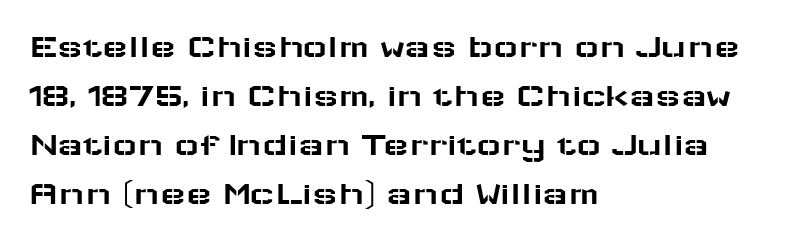
{"serif": "no", "italic": "no", "width": "wide", "stroke_contrast": "low", "x_height": "medium", "monospaced": "no", "underline": "no", "align": "left", "line_spacing": "normal", "line_spacing_ratio": 1.44, "letter_spacing": "normal", "letter_spacing_em": 0.0, "glyph_px": 34}
